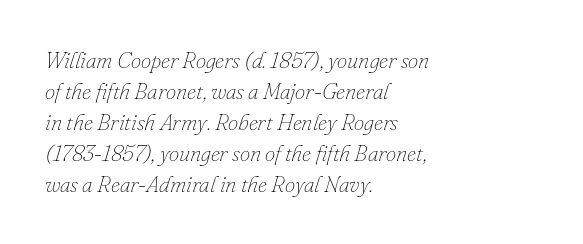
{"italic": "yes", "lean": "right", "slant_degrees": 16, "bold": "no", "underline": "no", "align": "left", "line_spacing": "normal", "line_spacing_ratio": 1.35, "letter_spacing": "normal", "letter_spacing_em": 0.0, "glyph_px": 23}
